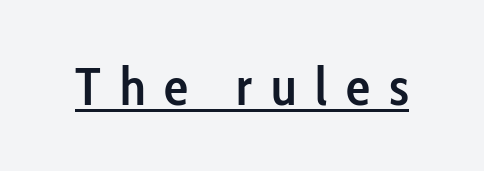
Q: Is the text bold? A: Semi-bold.
Q: Is the text italic (slanted)? A: No, it is upright.
Q: Is the typeface a serif or a sans-serif typeface? A: Sans-serif.
Q: Is the text underlined? A: Yes.
Q: Is the spacing between letters normal or unusually wide? A: Unusually wide.
Q: Width (condensed, normal, or wide)? A: Condensed.
Q: Stroke contrast? A: Low.
Q: x-height? A: Medium.
Q: Monospaced? A: No.
